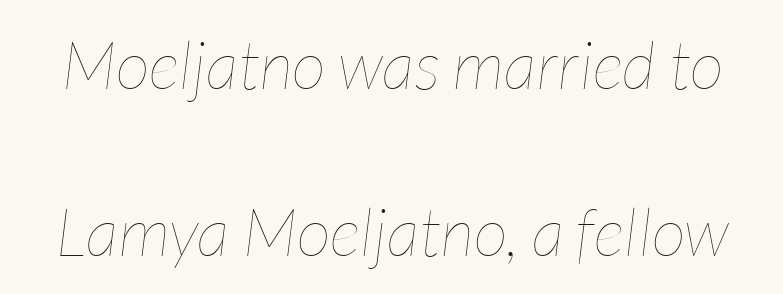
Q: Is the text bold? A: No.
Q: Is the text italic (slanted)? A: Yes, it leans right by about 7 degrees.
Q: Is the text underlined? A: No.
Q: Is the spacing between letters normal or unusually wide? A: Normal.
Q: Is the spacing between lines tight, normal or loose? A: Loose.
Q: Width (condensed, normal, or wide)? A: Condensed.
Q: Stroke contrast? A: Low.
Q: x-height? A: Medium.
Q: Monospaced? A: No.
